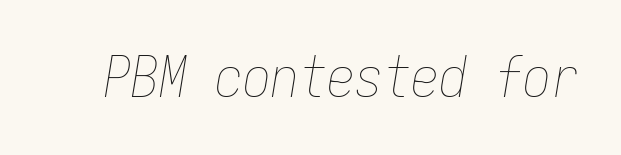
Q: Is the text bold? A: No.
Q: Is the text italic (slanted)? A: Yes, it leans right by about 9 degrees.
Q: Is the text underlined? A: No.
Q: Is the spacing between letters normal or unusually wide? A: Normal.
Q: Width (condensed, normal, or wide)? A: Condensed.
Q: Stroke contrast? A: Low.
Q: x-height? A: Medium.
Q: Monospaced? A: Yes.
